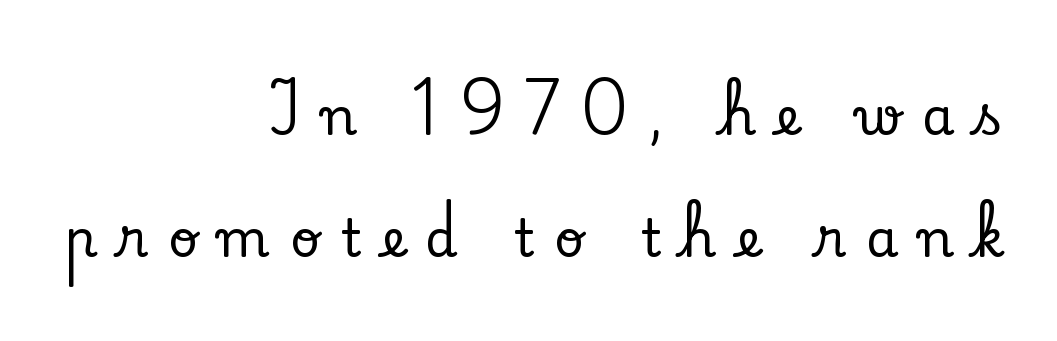
Each letter keeps its own natural width here, so spacing adapts to shape. Just letters on the line, the space beneath them empty. Interline gaps are noticeably wide in this sample. Does extra space separate the letters? Yes, quite a lot of it.
